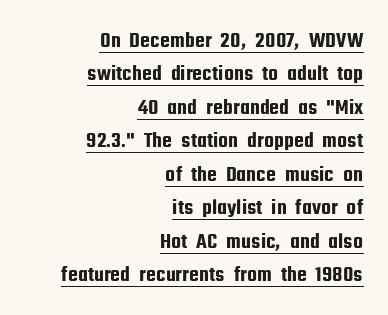
The leading is moderate, giving the passage an even texture. Look at the tracking — it's just the regular setting, nothing added. Underlined type. The letters stand upright; this is a roman face. Where is the straight margin? On the right.
